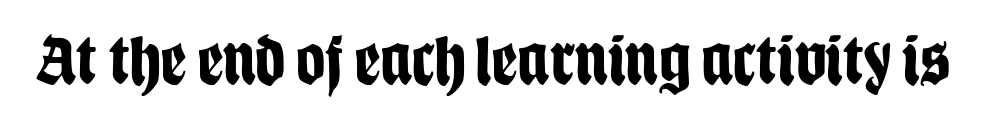
Q: Is the text bold? A: Yes.
Q: Is the text italic (slanted)? A: No, it is upright.
Q: Is the typeface a serif or a sans-serif typeface? A: Sans-serif.
Q: Is the text underlined? A: No.
Q: Is the spacing between letters normal or unusually wide? A: Normal.
Q: Width (condensed, normal, or wide)? A: Condensed.
Q: Stroke contrast? A: Low.
Q: x-height? A: Large.
Q: Monospaced? A: No.
